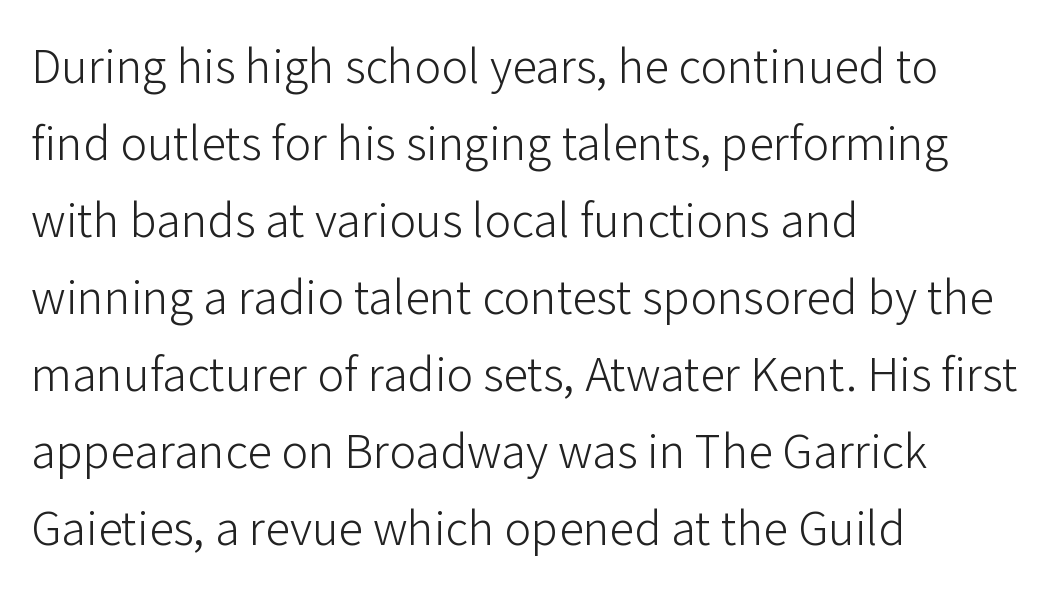
The image shows 50 px light sans-serif type, upright; set left-aligned, normal line spacing (1.54x), normal letter spacing, not underlined; low stroke contrast and a medium x-height.
